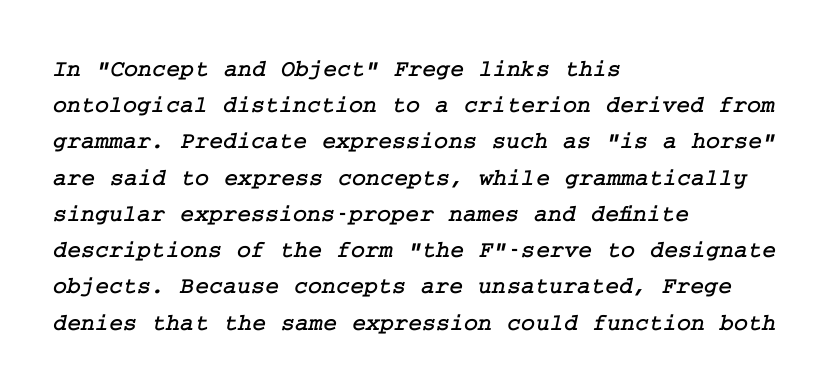
Each line starts at the same left margin while the right side varies. Leading matches the norm, producing a regular column. Words appear dense and cohesive because spacing is normal. The gap between lines stays unmarked.
